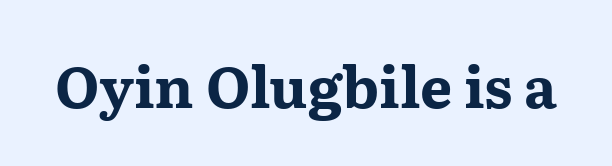
{"serif": "yes", "italic": "no", "bold": "yes", "weight": "bold", "width": "wide", "stroke_contrast": "medium", "x_height": "medium", "monospaced": "no", "underline": "no", "letter_spacing": "normal", "letter_spacing_em": 0.0, "glyph_px": 57}
